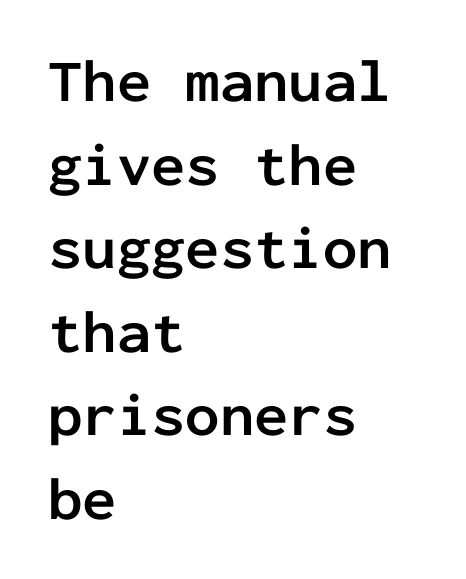
The image shows 61 px semibold sans-serif type, upright, monospaced; set left-aligned, normal line spacing (1.37x), normal letter spacing, not underlined; low stroke contrast and a medium x-height.
